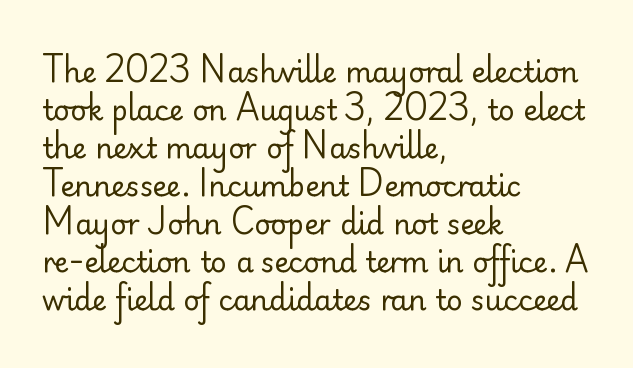
{"serif": "no", "italic": "no", "bold": "no", "weight": "regular", "width": "normal", "stroke_contrast": "low", "x_height": "small", "monospaced": "no", "underline": "no", "align": "left", "line_spacing": "normal", "line_spacing_ratio": 1.36, "letter_spacing": "normal", "letter_spacing_em": 0.0, "glyph_px": 28}
